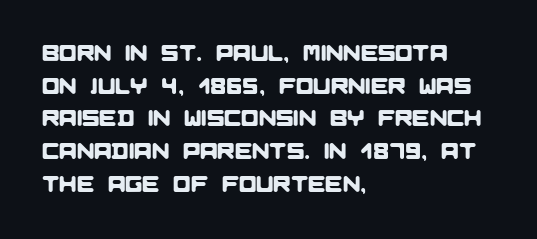
{"underline": "no", "align": "left", "line_spacing": "normal", "line_spacing_ratio": 1.42, "letter_spacing": "normal", "letter_spacing_em": 0.0, "glyph_px": 23}
